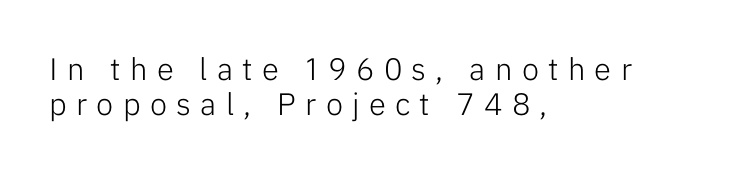
Q: Is the text bold? A: No.
Q: Is the text italic (slanted)? A: No, it is upright.
Q: Is the typeface a serif or a sans-serif typeface? A: Sans-serif.
Q: Is the text underlined? A: No.
Q: How is the paragraph aligned? A: Left-aligned.
Q: Is the spacing between letters normal or unusually wide? A: Unusually wide.
Q: Is the spacing between lines tight, normal or loose? A: Tight.
Q: Width (condensed, normal, or wide)? A: Normal.
Q: Stroke contrast? A: Low.
Q: x-height? A: Medium.
Q: Monospaced? A: No.
